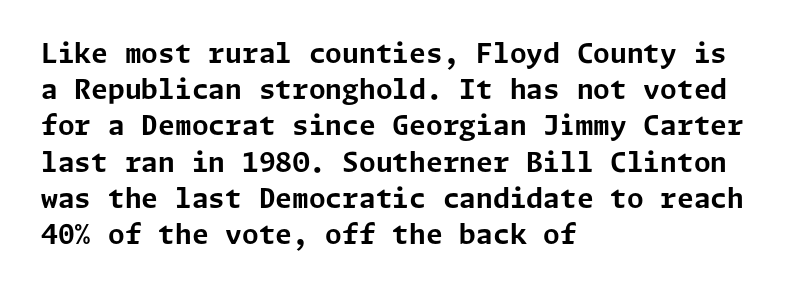
The image shows 27 px bold type, upright; set left-aligned, normal line spacing (1.34x), normal letter spacing, not underlined.
